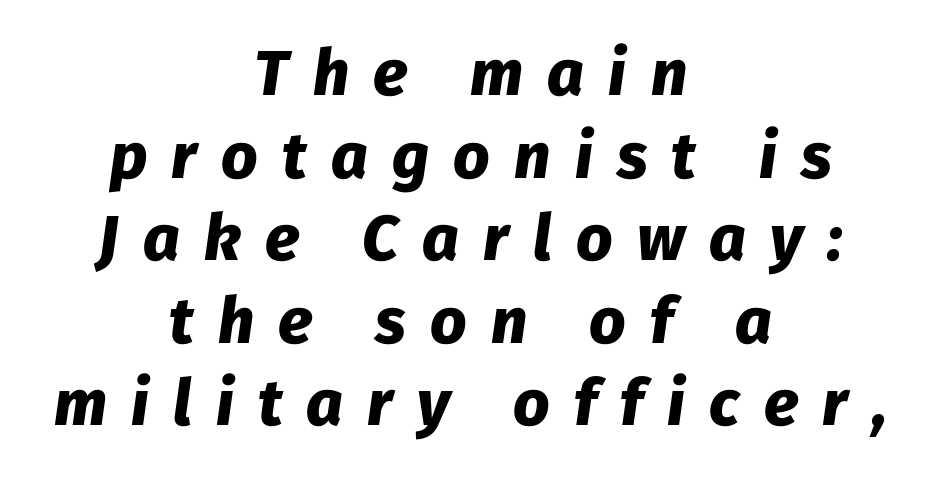
Does the weight exceed regular? Yes, all the way to bold. These lines have a slow, spaced-out rhythm from letter to letter. Varying glyph widths throughout — classic text-font behaviour. Which margin do the lines hug? Neither — every line sits in the middle.
